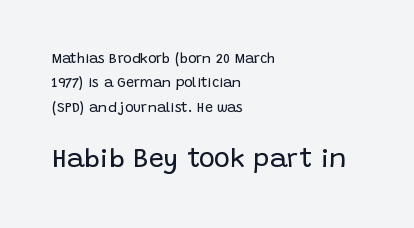
The image shows 27 px text type, upright; set left-aligned, line spacing 1.75x, normal letter spacing, not underlined; the second (bottom) block is 1.93x larger.
